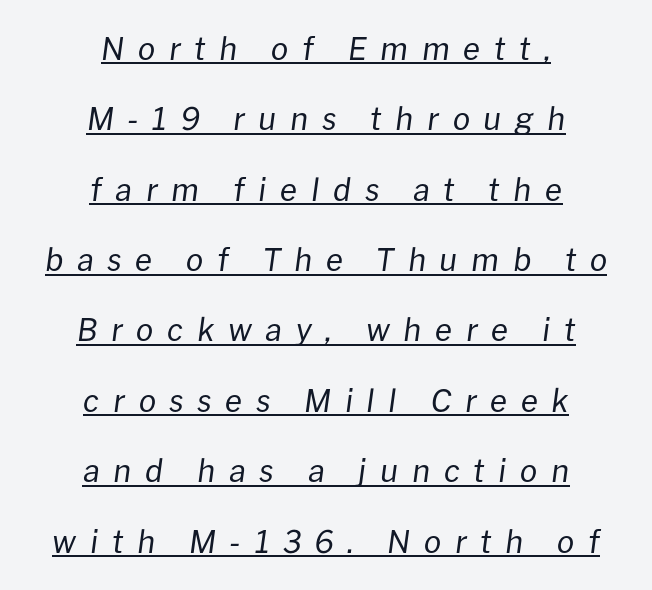
The image shows 31 px regular-weight type, italic (leaning right); set centered, loose line spacing (2.27x), unusually wide letter spacing (+0.44 em), underlined; low stroke contrast and a medium x-height.
